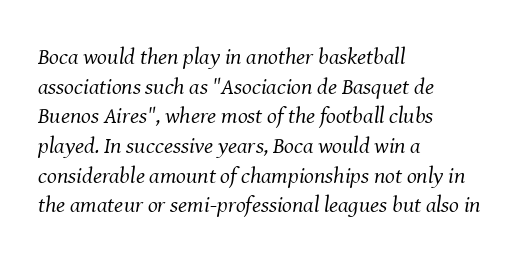
The image shows 23 px text type, italic (leaning right); set left-aligned, normal line spacing (1.29x), normal letter spacing, not underlined.
